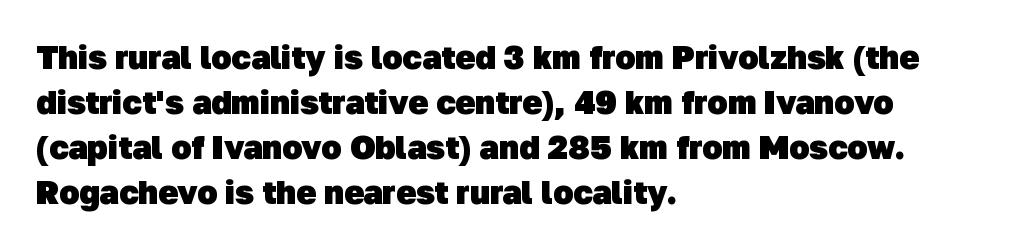
The paragraph has a hard left edge and a soft right edge. The typesetting leans heavy: a genuine bold. The face used here is a sans, in the tradition of grotesques and geometrics. A normal amount of white space separates one row of letters from the next. Default kerning and tracking; the words read as compact shapes. The foot of each line stays bare and open.
